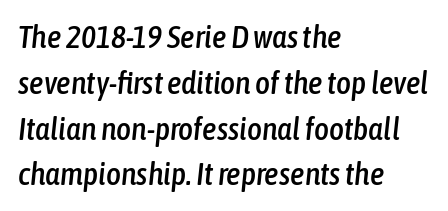
Q: Is the text italic (slanted)? A: Yes, it leans right by about 6 degrees.
Q: Is the text underlined? A: No.
Q: How is the paragraph aligned? A: Left-aligned.
Q: Is the spacing between letters normal or unusually wide? A: Normal.
Q: Is the spacing between lines tight, normal or loose? A: Normal.
Q: Width (condensed, normal, or wide)? A: Condensed.
Q: Stroke contrast? A: Low.
Q: x-height? A: Medium.
Q: Monospaced? A: No.
